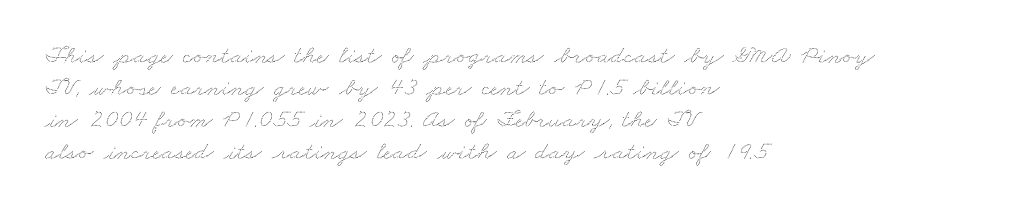
The rendering anchors every line to the left-hand side. Nothing unusual about the tracking: characters are spaced as the font intends. The string is rendered with underlining switched off.
